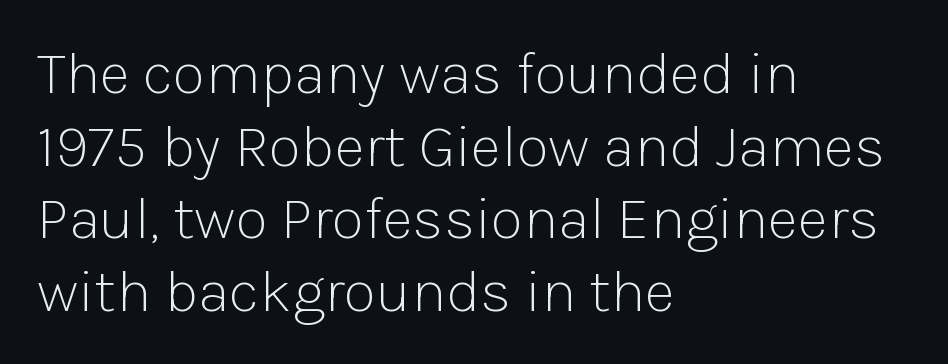
The image shows 60 px light sans-serif type, upright; set left-aligned, line spacing 1.21x, normal letter spacing, not underlined; low stroke contrast and a medium x-height.
